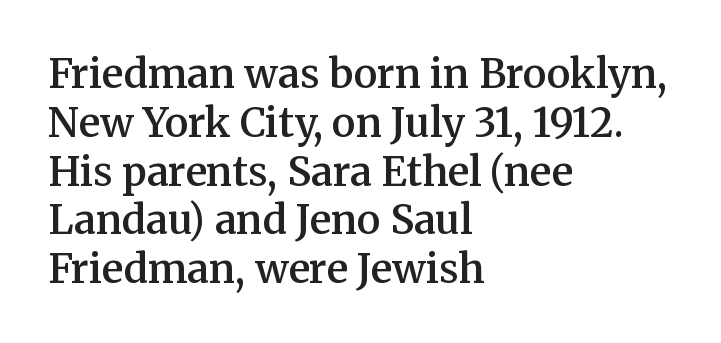
Compared with a centered layout, this one pins lines to the left instead. The horizontal fit of the characters is conventional and even. Stems and bowls a touch heavier than normal — semibold. No italicization has been applied; the sample stays upright. The space beneath each line is pristine and unruled.
